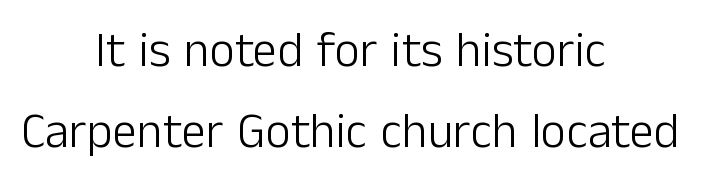
Q: Is the text bold? A: No.
Q: Is the text italic (slanted)? A: No, it is upright.
Q: Is the typeface a serif or a sans-serif typeface? A: Sans-serif.
Q: Is the text underlined? A: No.
Q: How is the paragraph aligned? A: Centered.
Q: Is the spacing between letters normal or unusually wide? A: Normal.
Q: Is the spacing between lines tight, normal or loose? A: Normal.
Q: Width (condensed, normal, or wide)? A: Normal.
Q: Stroke contrast? A: Low.
Q: x-height? A: Medium.
Q: Monospaced? A: No.
